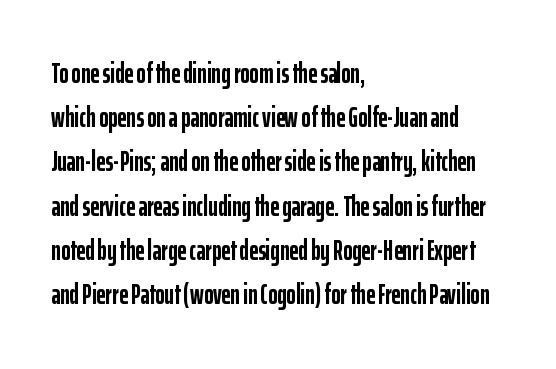
Q: Is the text bold? A: Yes.
Q: Is the text italic (slanted)? A: No, it is upright.
Q: Is the typeface a serif or a sans-serif typeface? A: Sans-serif.
Q: Is the text underlined? A: No.
Q: How is the paragraph aligned? A: Left-aligned.
Q: Is the spacing between letters normal or unusually wide? A: Normal.
Q: Is the spacing between lines tight, normal or loose? A: Normal.
Q: Width (condensed, normal, or wide)? A: Condensed.
Q: Stroke contrast? A: Low.
Q: x-height? A: Medium.
Q: Monospaced? A: No.
